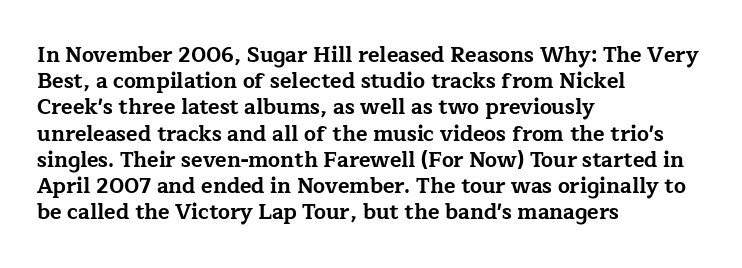
Does the weight exceed regular? Yes, all the way to bold. A typesetter would mark this as roman, not italic. The glyphs are unaccompanied by any horizontal stroke below them. Interline gaps are of average width in this sample. The horizontal fit of the characters is conventional and even.
